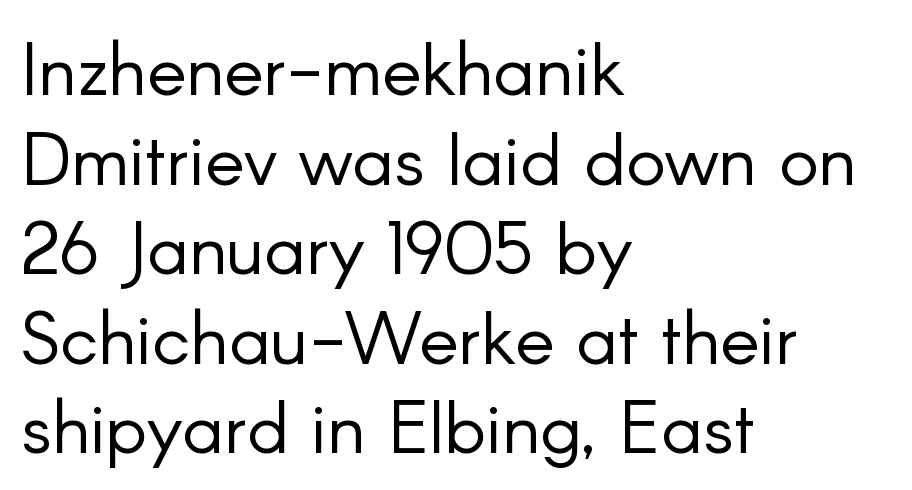
The text block is weighted toward the left margin, trailing off unevenly rightward. Think of a printed novel: that variable character pitch is what you see here. No letter is thick-stroked: the sample isn't bold. A clean baseline with only descenders dipping below it. Grotesque or geometric, the face here clearly has no serifs. A typesetter would mark this as roman, not italic.
